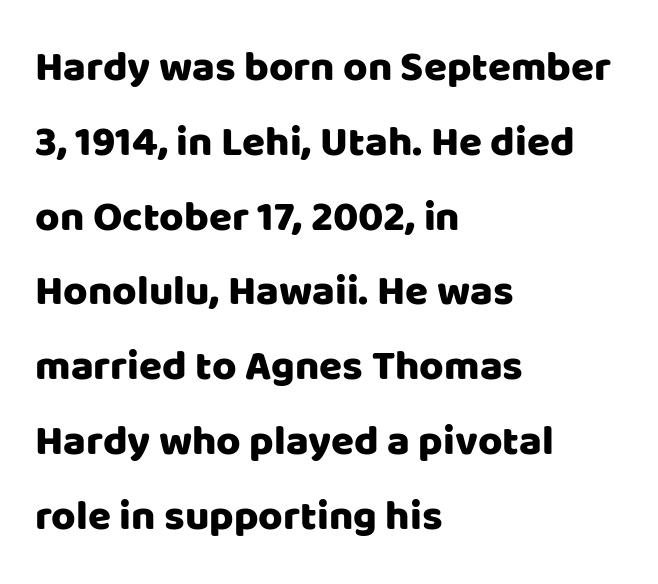
The image shows 42 px sans-serif type, upright; set left-aligned, line spacing 1.78x, normal letter spacing, not underlined; low stroke contrast and a large x-height.
